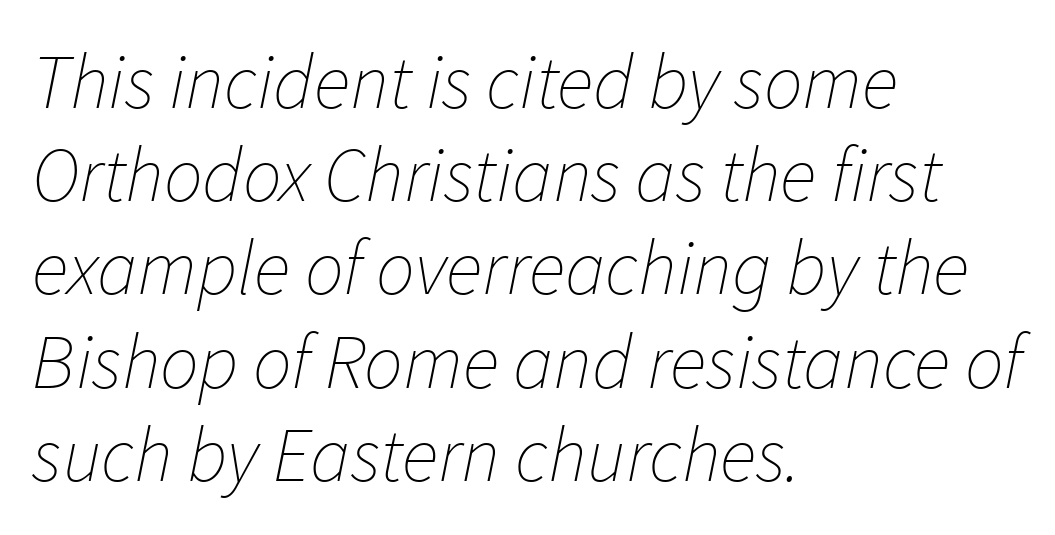
{"italic": "yes", "lean": "right", "slant_degrees": 11, "bold": "no", "weight": "thin", "width": "normal", "stroke_contrast": "low", "x_height": "medium", "monospaced": "no", "underline": "no", "align": "left", "line_spacing_ratio": 1.21, "letter_spacing": "normal", "letter_spacing_em": 0.0, "glyph_px": 77}
